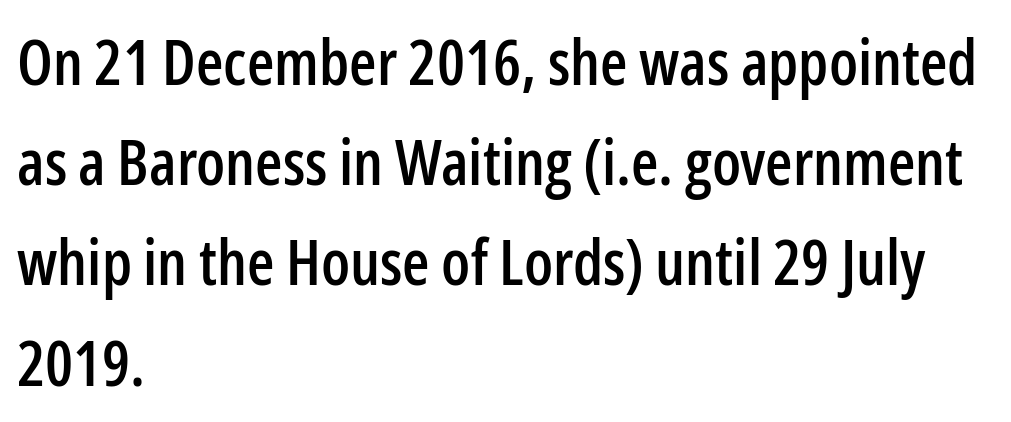
{"serif": "no", "italic": "no", "width": "condensed", "stroke_contrast": "low", "x_height": "medium", "monospaced": "no", "underline": "no", "align": "left", "line_spacing": "normal", "line_spacing_ratio": 1.59, "letter_spacing": "normal", "letter_spacing_em": 0.0, "glyph_px": 63}
